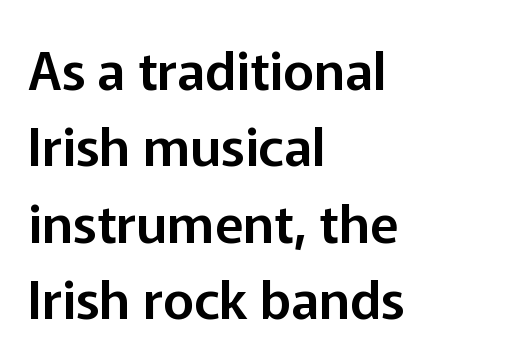
The image shows 53 px sans-serif type, upright; set left-aligned, normal line spacing (1.44x), normal letter spacing, not underlined; low stroke contrast and a medium x-height.
